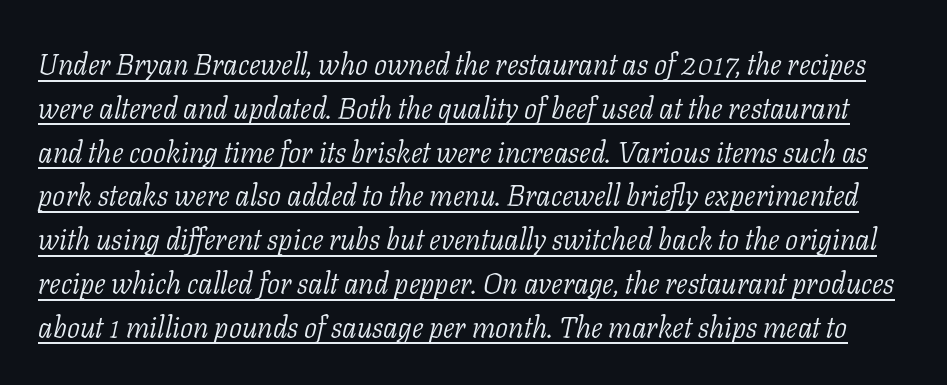
The image shows 29 px light serif type, italic (leaning right); set normal line spacing (1.51x), normal letter spacing, underlined; low stroke contrast and a medium x-height.
